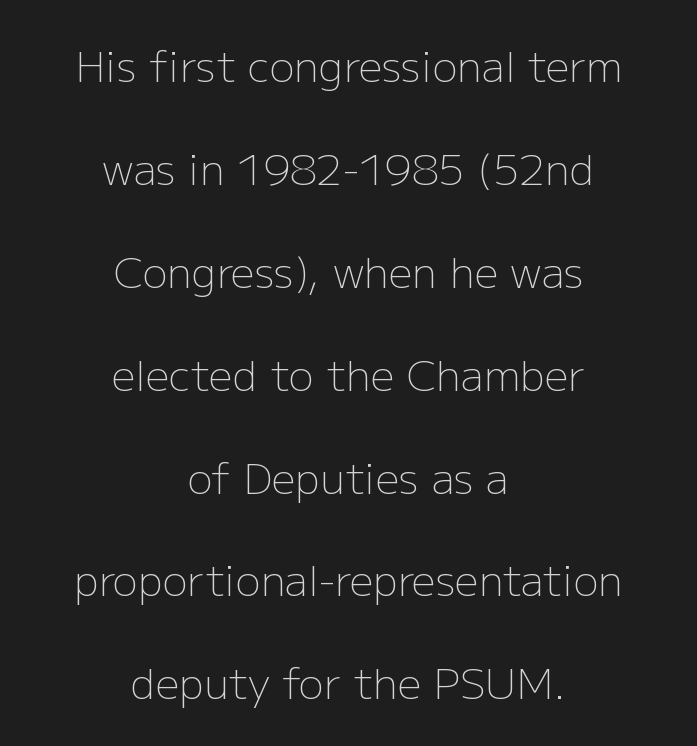
Q: Is the text bold? A: No.
Q: Is the text italic (slanted)? A: No, it is upright.
Q: Is the typeface a serif or a sans-serif typeface? A: Sans-serif.
Q: Is the text underlined? A: No.
Q: How is the paragraph aligned? A: Centered.
Q: Is the spacing between letters normal or unusually wide? A: Normal.
Q: Is the spacing between lines tight, normal or loose? A: Loose.
Q: Width (condensed, normal, or wide)? A: Normal.
Q: Stroke contrast? A: Low.
Q: x-height? A: Medium.
Q: Monospaced? A: No.
